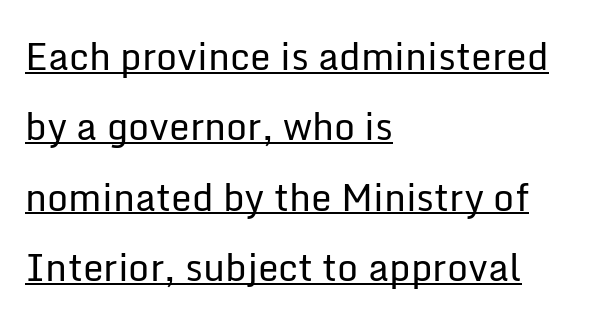
The image shows 37 px regular-weight sans-serif type, upright; set left-aligned, loose line spacing (1.9x), normal letter spacing, underlined; low stroke contrast and a medium x-height.
